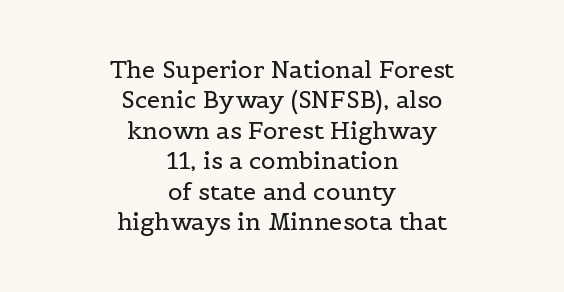
The image shows 24 px text type, upright; set centered, normal line spacing (1.27x), normal letter spacing, not underlined.
